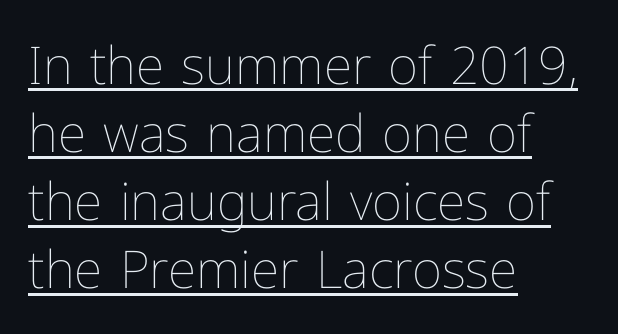
Q: Is the text bold? A: No.
Q: Is the text italic (slanted)? A: No, it is upright.
Q: Is the text underlined? A: Yes.
Q: How is the paragraph aligned? A: Left-aligned.
Q: Is the spacing between letters normal or unusually wide? A: Normal.
Q: Is the spacing between lines tight, normal or loose? A: Normal.
Q: Width (condensed, normal, or wide)? A: Normal.
Q: Stroke contrast? A: Low.
Q: x-height? A: Medium.
Q: Monospaced? A: No.
